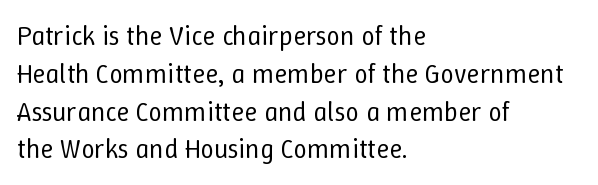
Short note: letters normally spaced. These lines are set flush left with a ragged right edge. The passage shown is not bold in any degree. Rows of type keep a routine distance in the vertical direction. This is the regular roman posture of the typeface.
